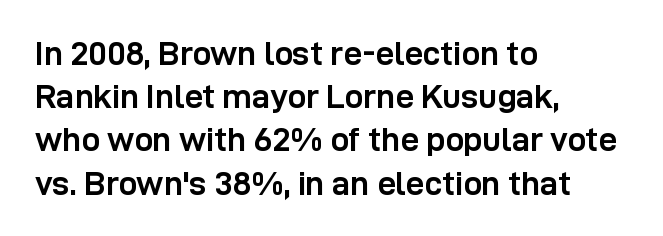
Each glyph is drawn with heavy, bold strokes. These lines keep a tight, regular rhythm from letter to letter. Do the characters align in a grid? No, the font is proportional. The space directly below the letters is spotless. The text was rendered using a sans face with plain stroke endings. Style check: upright.
